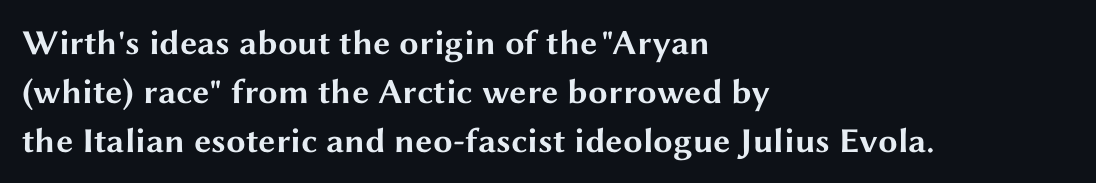
Q: Is the text bold? A: Yes.
Q: Is the text italic (slanted)? A: No, it is upright.
Q: Is the typeface a serif or a sans-serif typeface? A: Sans-serif.
Q: Is the text underlined? A: No.
Q: How is the paragraph aligned? A: Left-aligned.
Q: Is the spacing between letters normal or unusually wide? A: Normal.
Q: Is the spacing between lines tight, normal or loose? A: Normal.
Q: Width (condensed, normal, or wide)? A: Wide.
Q: Stroke contrast? A: Medium.
Q: x-height? A: Medium.
Q: Monospaced? A: No.
